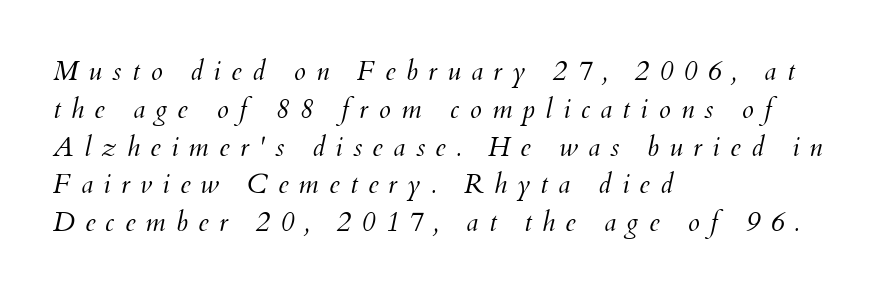
The image shows 27 px text type, italic (leaning right); set left-aligned, normal line spacing (1.4x), unusually wide letter spacing (+0.38 em), not underlined.
